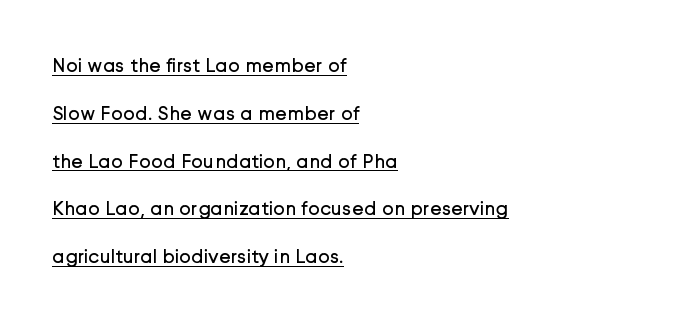
The image shows 20 px text type, upright; set left-aligned, loose line spacing (2.39x), normal letter spacing, underlined.
